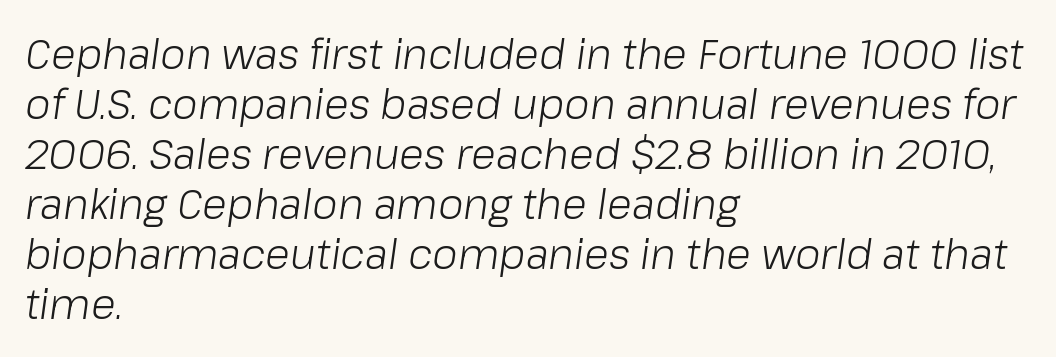
Glyph-to-glyph distance matches everyday printed text. The passage shown leans; its letterforms are oblique. The baseline area is clear. No extra ink here — the face is not bold. Looks like regular typesetting: each glyph gets only the width it needs. The rendering anchors every line to the left-hand side.
